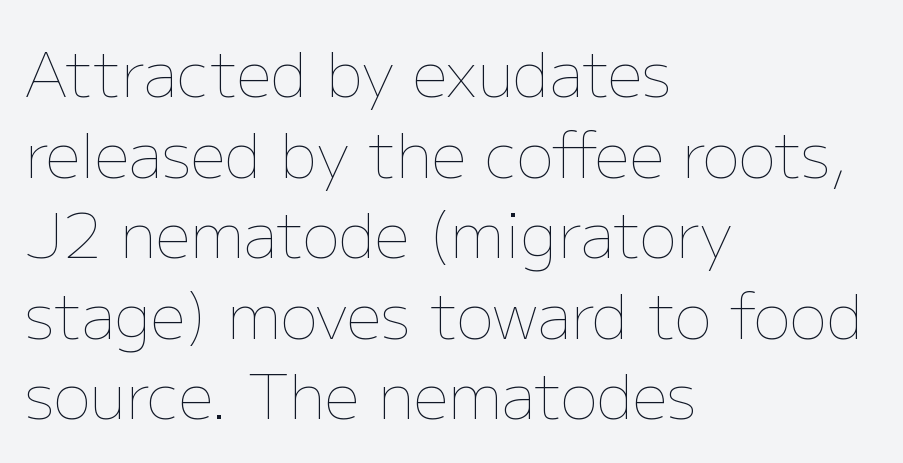
{"italic": "no", "bold": "no", "weight": "thin", "width": "normal", "stroke_contrast": "low", "x_height": "medium", "monospaced": "no", "underline": "no", "align": "left", "line_spacing": "normal", "line_spacing_ratio": 1.3, "letter_spacing": "normal", "letter_spacing_em": 0.0, "glyph_px": 62}
